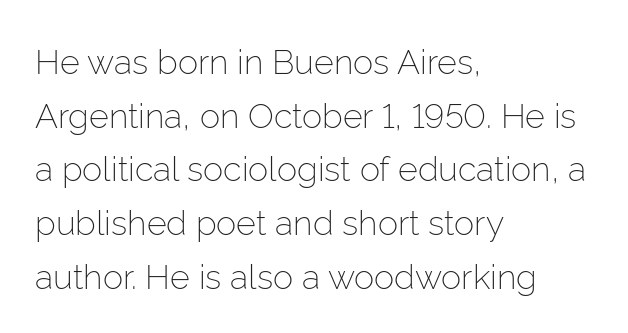
Lines of text with bare space underneath. The lettering holds an erect, upright posture throughout. A typesetter would label this face a sans. Caption: standard tracking, unaltered.
